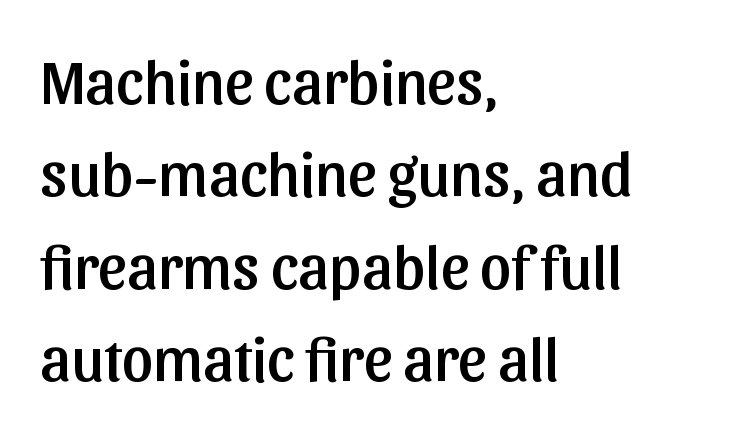
Q: Is the text italic (slanted)? A: No, it is upright.
Q: Is the typeface a serif or a sans-serif typeface? A: Sans-serif.
Q: Is the text underlined? A: No.
Q: How is the paragraph aligned? A: Left-aligned.
Q: Is the spacing between letters normal or unusually wide? A: Normal.
Q: Is the spacing between lines tight, normal or loose? A: Normal.
Q: Width (condensed, normal, or wide)? A: Normal.
Q: Stroke contrast? A: Low.
Q: x-height? A: Medium.
Q: Monospaced? A: No.
